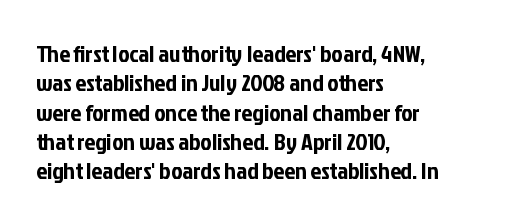
The image shows 24 px text type, upright; set left-aligned, line spacing 1.22x, normal letter spacing, not underlined.
